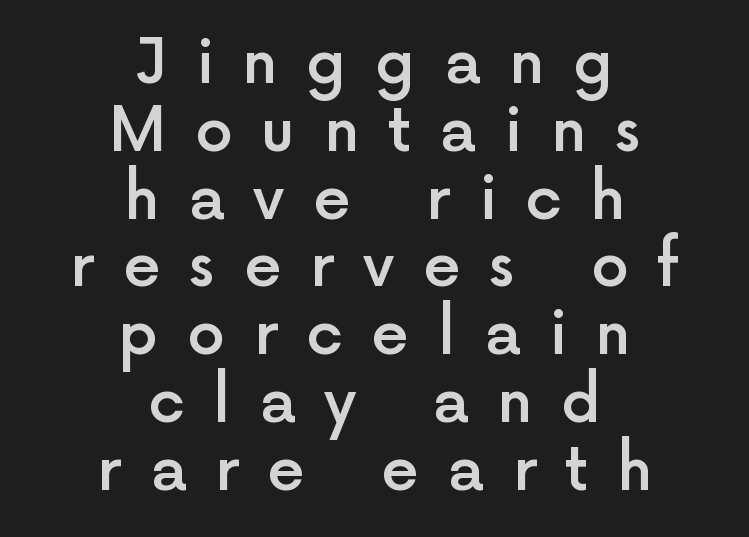
The letters advance in unequal steps, a hallmark of proportional type. The strokes are fattened partway — semibold, not bold. How would I describe the line gaps? Narrow and economical. Reading down the block, each line starts at a different indent, mirrored at its end.
